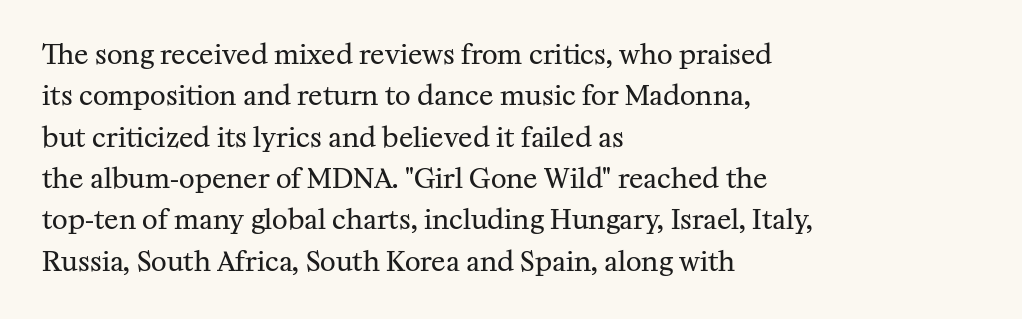
The image shows 27 px text type, upright; set left-aligned, normal line spacing (1.53x), normal letter spacing, not underlined.
